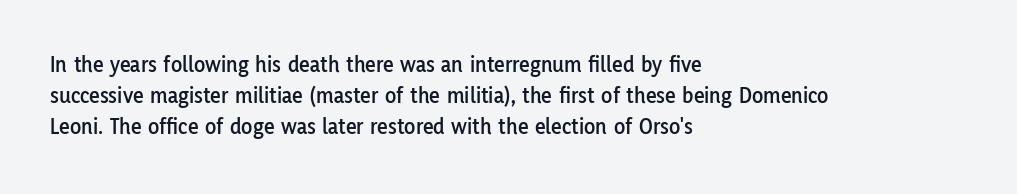
{"italic": "no", "underline": "no", "align": "left", "line_spacing": "normal", "line_spacing_ratio": 1.35, "letter_spacing": "normal", "letter_spacing_em": 0.0, "glyph_px": 23}
